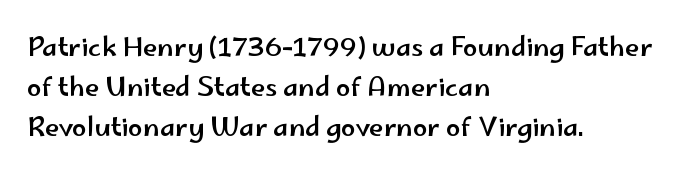
The image shows 26 px text type, upright; set left-aligned, normal line spacing (1.53x), normal letter spacing, not underlined.
